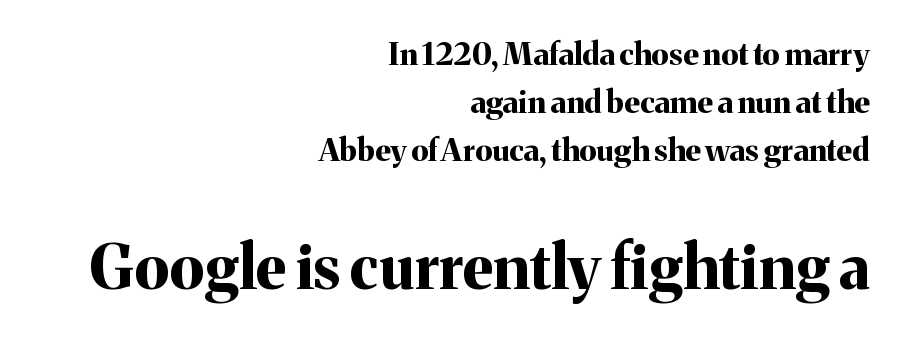
{"serif": "yes", "italic": "no", "bold": "yes", "weight": "bold", "width": "normal", "stroke_contrast": "medium", "x_height": "medium", "monospaced": "no", "underline": "no", "align": "right", "line_spacing": "normal", "line_spacing_ratio": 1.55, "letter_spacing": "normal", "letter_spacing_em": 0.0, "larger_block": "second", "size_ratio": 2.0, "glyph_px": 62}
